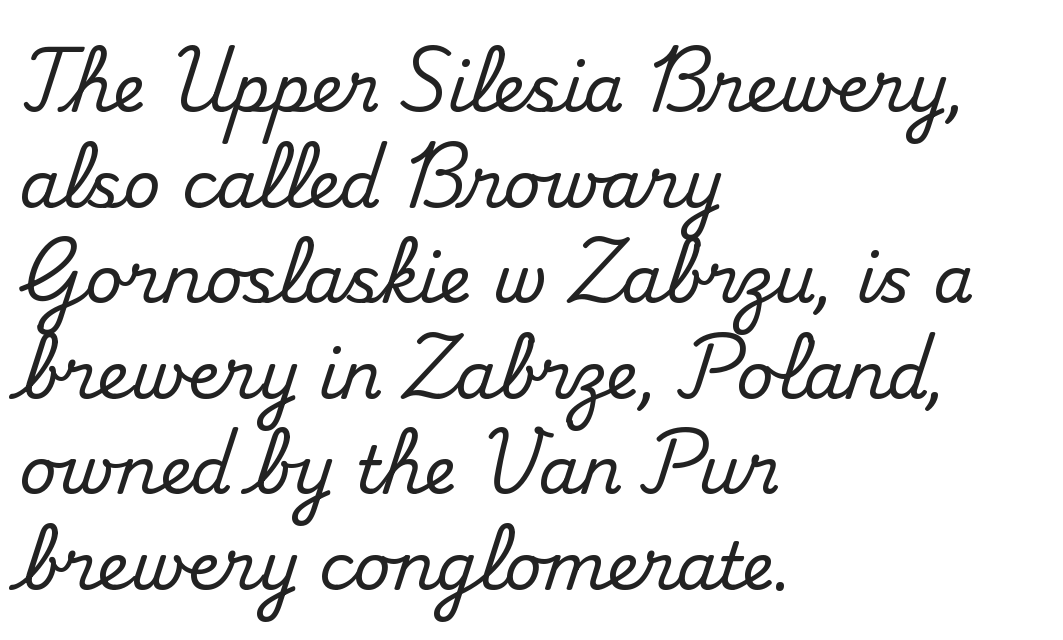
The image shows 65 px serif type; set left-aligned, normal line spacing (1.47x), normal letter spacing, not underlined; medium stroke contrast and a small x-height.
